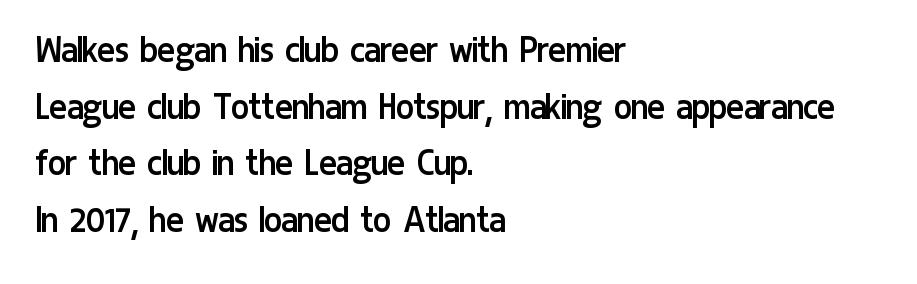
The image shows 42 px regular-weight, condensed sans-serif type, upright; set left-aligned, normal line spacing (1.35x), normal letter spacing, not underlined; low stroke contrast and a medium x-height.
